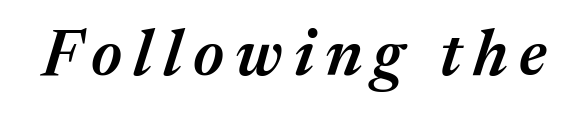
Q: Is the text bold? A: Semi-bold.
Q: Is the text italic (slanted)? A: Yes, it leans right by about 17 degrees.
Q: Is the text underlined? A: No.
Q: Width (condensed, normal, or wide)? A: Normal.
Q: Stroke contrast? A: Medium.
Q: x-height? A: Medium.
Q: Monospaced? A: No.
